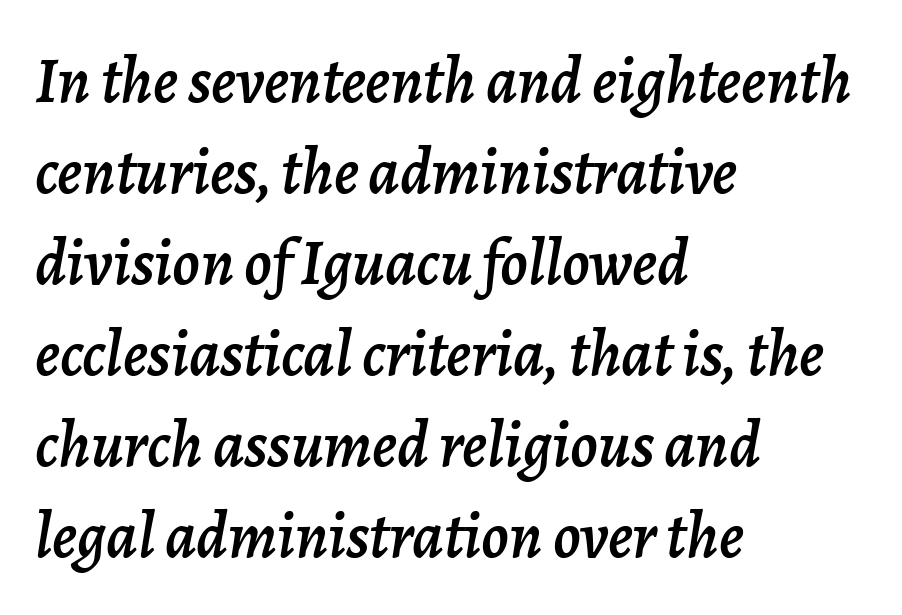
Q: Is the text italic (slanted)? A: Yes, it leans right by about 7 degrees.
Q: Is the text underlined? A: No.
Q: How is the paragraph aligned? A: Left-aligned.
Q: Is the spacing between letters normal or unusually wide? A: Normal.
Q: Is the spacing between lines tight, normal or loose? A: Normal.
Q: Width (condensed, normal, or wide)? A: Normal.
Q: Stroke contrast? A: Low.
Q: x-height? A: Medium.
Q: Monospaced? A: No.
